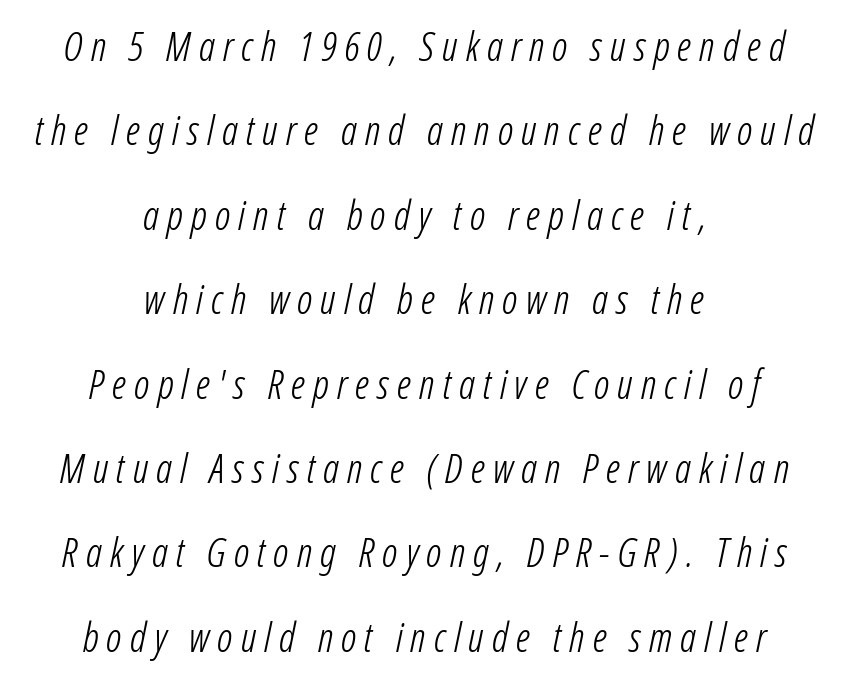
The image shows 40 px light, condensed type, italic (leaning right); set centered, loose line spacing (2.11x), unusually wide letter spacing (+0.2 em), not underlined; low stroke contrast and a medium x-height.
